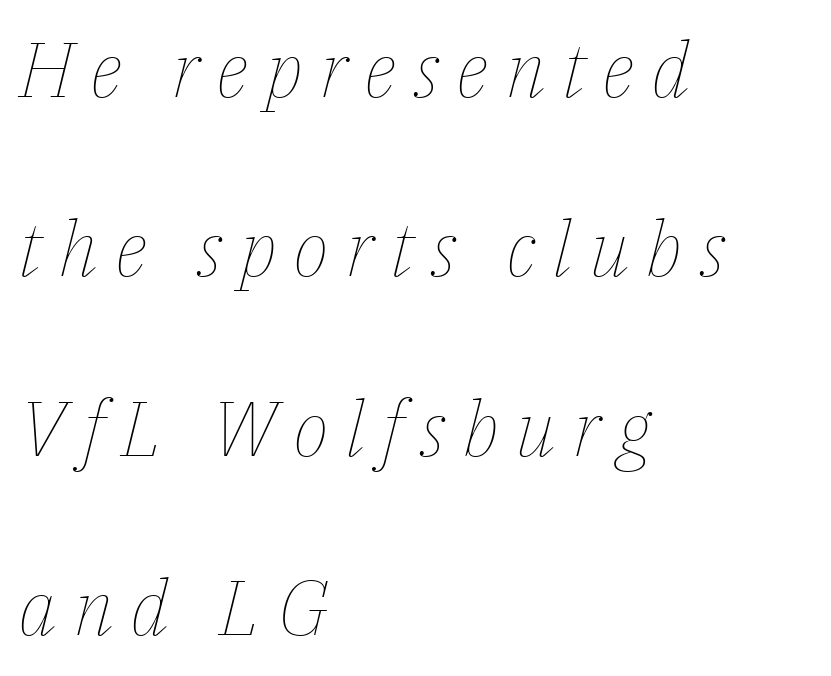
Regarding leading, the lines here are spaced well apart. Compared with typical body copy, the letter spacing here is much looser. Varying glyph widths throughout — classic text-font behaviour. No word sits above an underline.
